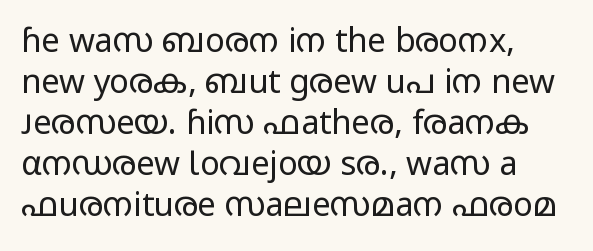
The area under the type is left untouched. A typesetter would label this face a sans. These lines stack with their left ends in a neat column. The face used here is proportionally spaced, like ordinary book or web type.
